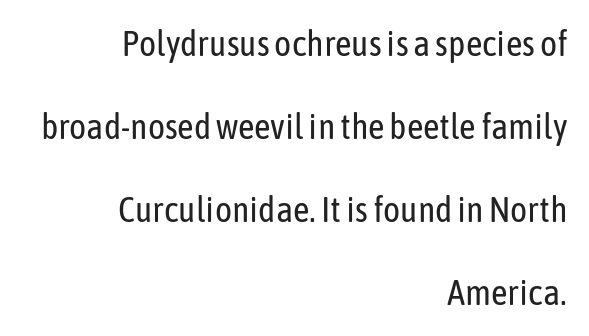
The rendering uses a large line-height, opening up the rows. The text was rendered using a sans face with plain stroke endings. The rendering anchors every line to the right-hand side. A quiet, ordinary-to-light weight characterises the typeface. Plain, unruled lines of type.
